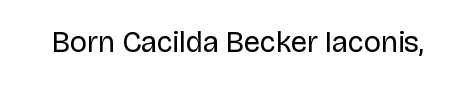
The lettering holds an erect, upright posture throughout. The characters are drawn with everyday or finer stroke widths. To sum up the face: it is a sans, with no serifs. These lines are rendered in a variable-pitch font.
